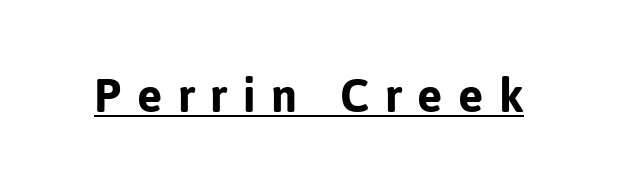
The image shows 54 px sans-serif type, upright; set unusually wide letter spacing (+0.29 em), underlined; low stroke contrast and a medium x-height.
